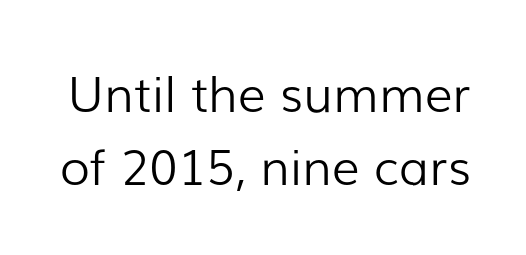
{"serif": "no", "italic": "no", "bold": "no", "weight": "light", "width": "normal", "stroke_contrast": "low", "x_height": "medium", "monospaced": "no", "underline": "no", "line_spacing": "normal", "line_spacing_ratio": 1.5, "letter_spacing": "normal", "letter_spacing_em": 0.0, "glyph_px": 49}
